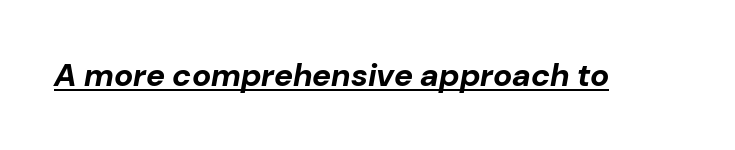
{"italic": "yes", "lean": "right", "slant_degrees": 10, "bold": "yes", "weight": "bold", "width": "normal", "stroke_contrast": "low", "x_height": "medium", "monospaced": "no", "underline": "yes", "letter_spacing": "normal", "letter_spacing_em": 0.0, "glyph_px": 32}
